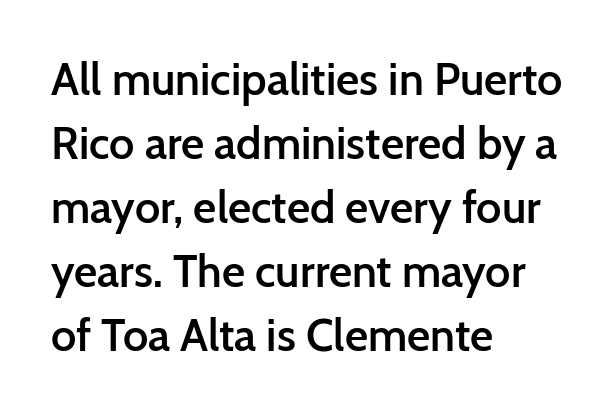
Q: Is the text bold? A: Semi-bold.
Q: Is the text italic (slanted)? A: No, it is upright.
Q: Is the typeface a serif or a sans-serif typeface? A: Sans-serif.
Q: Is the text underlined? A: No.
Q: How is the paragraph aligned? A: Left-aligned.
Q: Is the spacing between letters normal or unusually wide? A: Normal.
Q: Is the spacing between lines tight, normal or loose? A: Normal.
Q: Width (condensed, normal, or wide)? A: Normal.
Q: Stroke contrast? A: Low.
Q: x-height? A: Medium.
Q: Monospaced? A: No.
